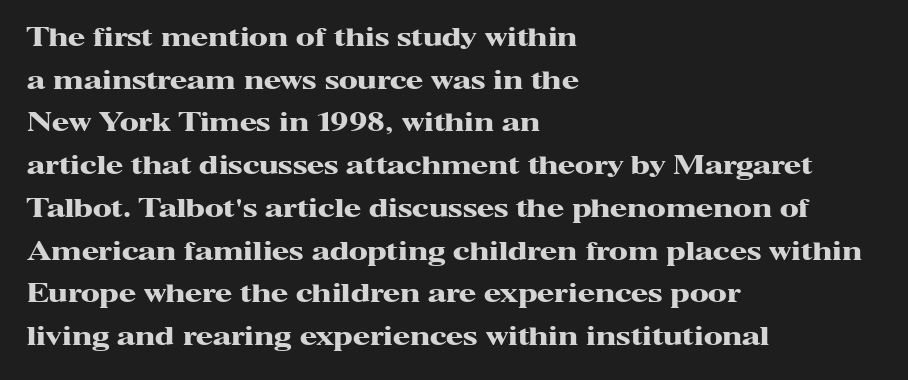
{"italic": "no", "bold": "yes", "underline": "no", "align": "left", "line_spacing_ratio": 1.71, "letter_spacing": "normal", "letter_spacing_em": 0.0, "glyph_px": 25}
